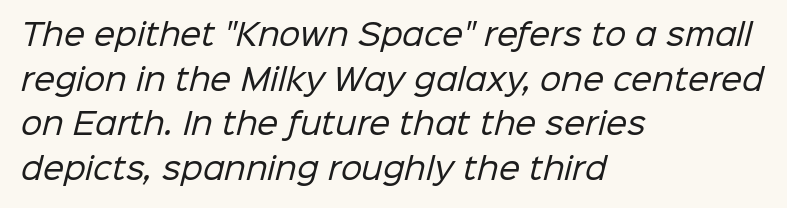
Q: Is the text bold? A: No.
Q: Is the typeface a serif or a sans-serif typeface? A: Sans-serif.
Q: Is the text underlined? A: No.
Q: How is the paragraph aligned? A: Left-aligned.
Q: Is the spacing between letters normal or unusually wide? A: Normal.
Q: Is the spacing between lines tight, normal or loose? A: Normal.
Q: Width (condensed, normal, or wide)? A: Normal.
Q: Stroke contrast? A: Low.
Q: x-height? A: Medium.
Q: Monospaced? A: No.
